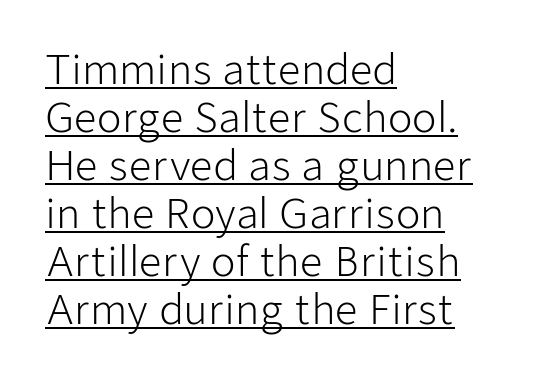
{"serif": "no", "italic": "no", "bold": "no", "weight": "light", "width": "normal", "stroke_contrast": "low", "x_height": "medium", "monospaced": "no", "underline": "yes", "align": "left", "line_spacing_ratio": 1.2, "letter_spacing": "normal", "letter_spacing_em": 0.0, "glyph_px": 40}
